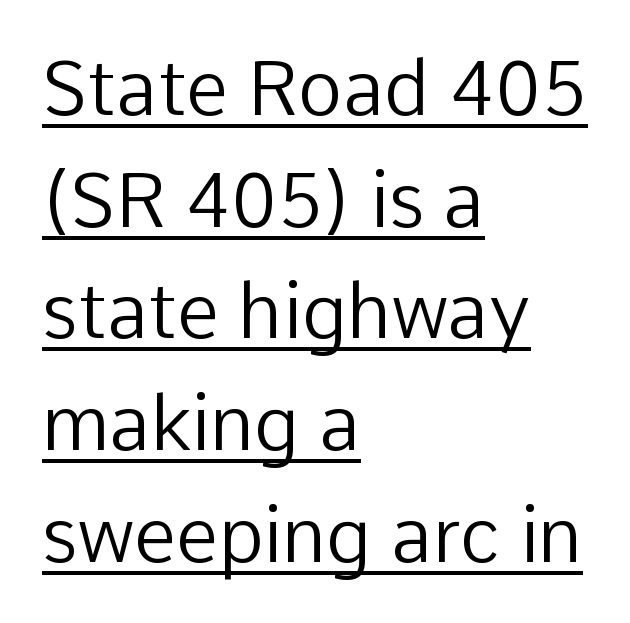
{"serif": "no", "italic": "no", "bold": "no", "weight": "regular", "width": "normal", "stroke_contrast": "low", "x_height": "medium", "monospaced": "no", "underline": "yes", "align": "left", "line_spacing": "normal", "line_spacing_ratio": 1.47, "letter_spacing": "normal", "letter_spacing_em": 0.0, "glyph_px": 76}
